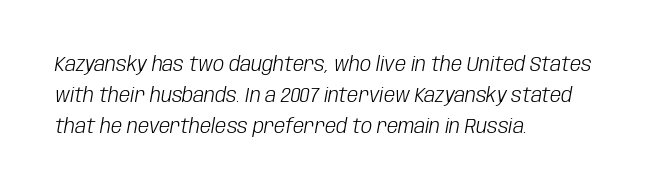
Q: Is the text bold? A: No.
Q: Is the text italic (slanted)? A: Yes, it leans right by about 10 degrees.
Q: Is the text underlined? A: No.
Q: How is the paragraph aligned? A: Left-aligned.
Q: Is the spacing between letters normal or unusually wide? A: Normal.
Q: Is the spacing between lines tight, normal or loose? A: Normal.
